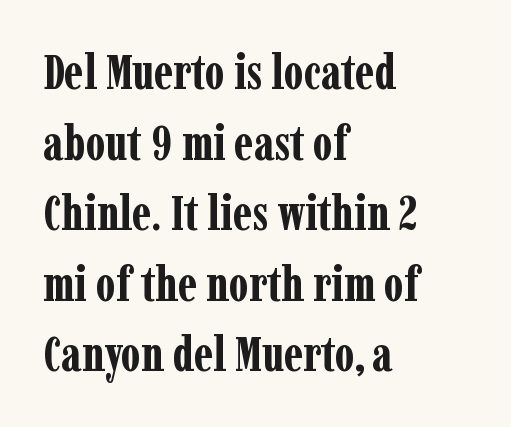
Q: Is the text bold? A: Yes.
Q: Is the text italic (slanted)? A: No, it is upright.
Q: Is the typeface a serif or a sans-serif typeface? A: Serif.
Q: Is the text underlined? A: No.
Q: How is the paragraph aligned? A: Left-aligned.
Q: Is the spacing between letters normal or unusually wide? A: Normal.
Q: Is the spacing between lines tight, normal or loose? A: Normal.
Q: Width (condensed, normal, or wide)? A: Condensed.
Q: Stroke contrast? A: Low.
Q: x-height? A: Medium.
Q: Monospaced? A: No.
